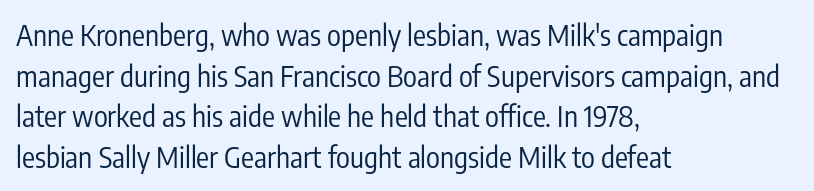
{"serif": "no", "italic": "no", "bold": "no", "weight": "regular", "width": "condensed", "stroke_contrast": "low", "x_height": "medium", "monospaced": "no", "underline": "no", "align": "left", "line_spacing": "normal", "line_spacing_ratio": 1.4, "letter_spacing": "normal", "letter_spacing_em": 0.0, "glyph_px": 29}
